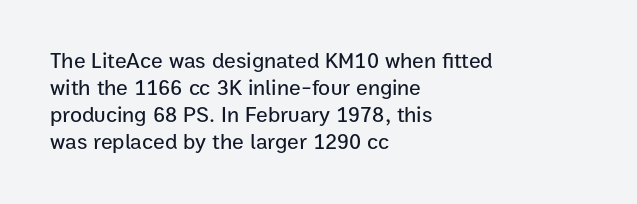
Q: Is the text italic (slanted)? A: No, it is upright.
Q: Is the text underlined? A: No.
Q: How is the paragraph aligned? A: Left-aligned.
Q: Is the spacing between letters normal or unusually wide? A: Normal.
